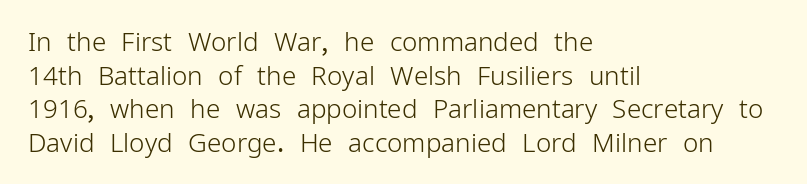
The image shows 26 px text type, upright; set left-aligned, normal line spacing (1.29x), normal letter spacing, not underlined.
